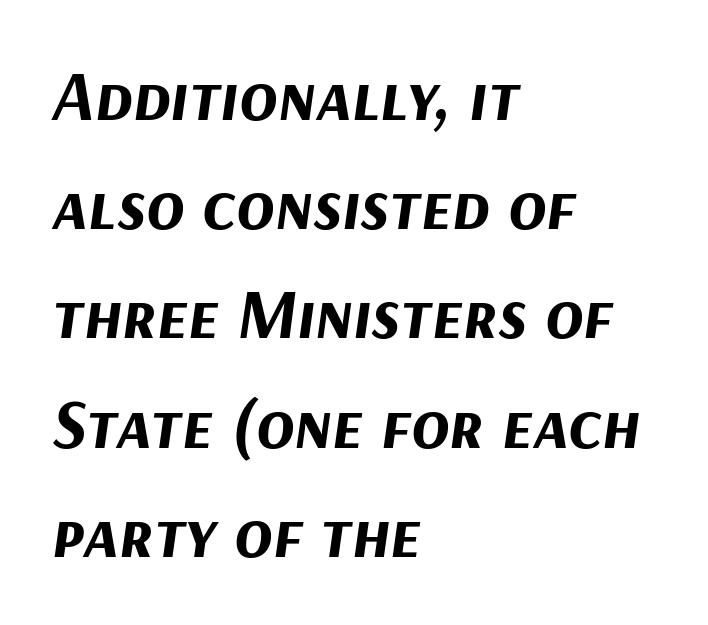
In terms of letterspacing, this is plain default setting. An italicized treatment has been applied to the whole sample. Teacher's note: observe the even left margin — that is flush-left alignment. Quick note: interline space is typical. Proportional: the letters do not fall into vertical columns. These lines carry a lot of weight — the face is fully bold.
